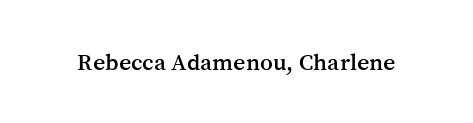
The image shows 24 px text type, upright; set normal letter spacing, not underlined.
